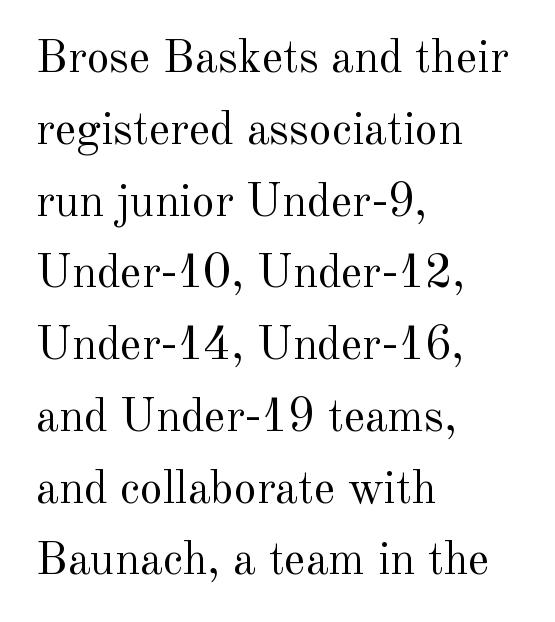
Q: Is the text bold? A: No.
Q: Is the text italic (slanted)? A: No, it is upright.
Q: Is the typeface a serif or a sans-serif typeface? A: Serif.
Q: Is the text underlined? A: No.
Q: How is the paragraph aligned? A: Left-aligned.
Q: Is the spacing between letters normal or unusually wide? A: Normal.
Q: Is the spacing between lines tight, normal or loose? A: Normal.
Q: Width (condensed, normal, or wide)? A: Normal.
Q: x-height? A: Small.
Q: Monospaced? A: No.
